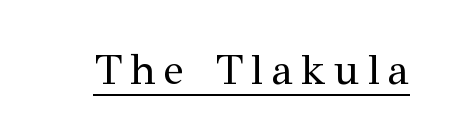
The tracking reads as deliberately expanded to a designer's eye. Weight class: somewhere from thin through regular. These lines were composed using upright roman letters. Check the space under the baseline: a stroke is drawn there.
